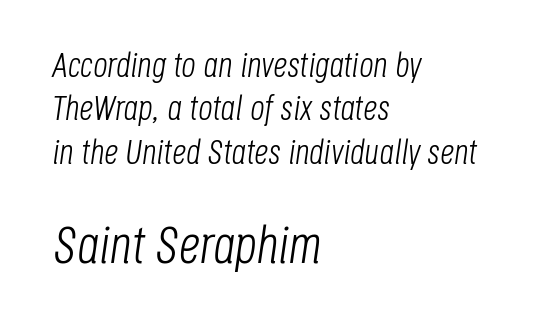
The image shows 53 px light, condensed type, italic (leaning right); set left-aligned, line spacing 1.24x, normal letter spacing, not underlined; the second (bottom) block is 1.51x larger; low stroke contrast and a large x-height.
